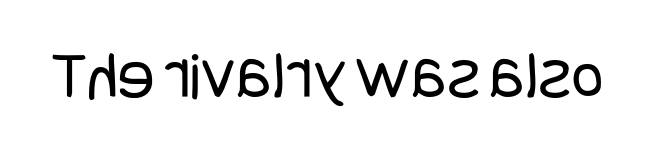
The image shows 69 px regular-weight, condensed sans-serif type, upright; set normal letter spacing, not underlined; low stroke contrast and a large x-height.
